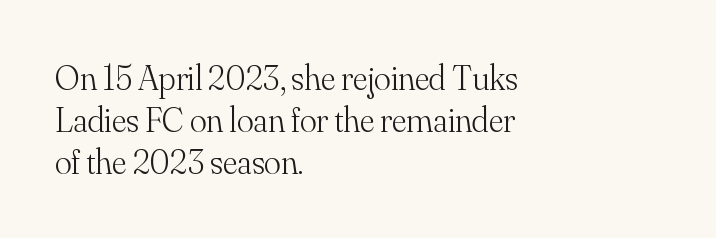
Line beginnings align vertically; line endings do not. The type sits square on the baseline with zero lean. Does the type have serifs? Yes, each stem ends in a small foot. Here the glyphs are tracked normally, forming tight word shapes. Each letter keeps its own natural width here, so spacing adapts to shape. Bold? No — there's no thickening of the strokes.
